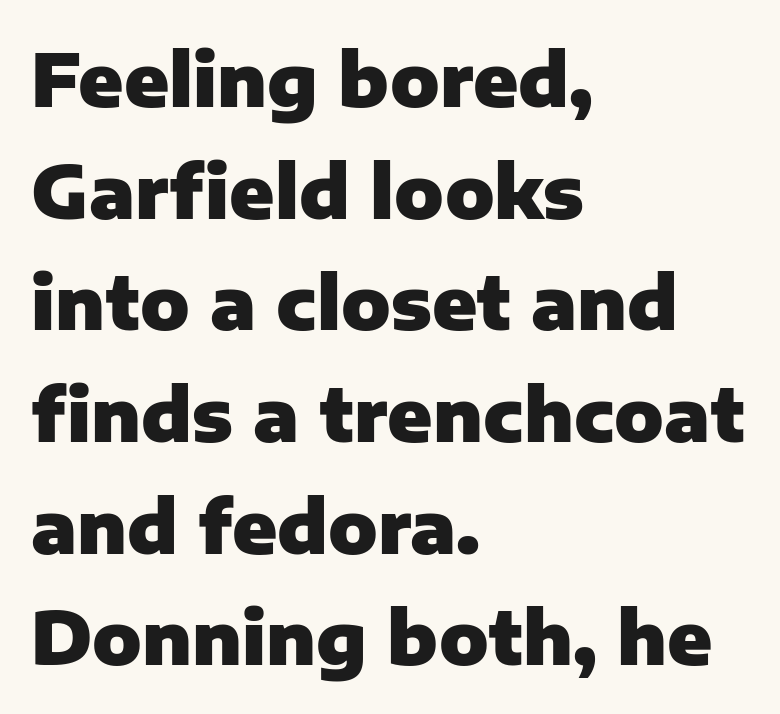
Where is the straight margin? On the left. Look at the bottom of the vertical strokes: they stop flat, with no serifs. Leading matches the norm, producing a regular column. In terms of letterspacing, this is plain default setting. The strip under each line holds only bare page.
